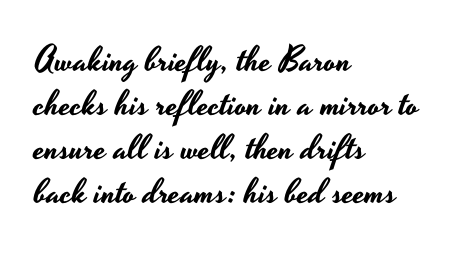
Proportional: the letters do not fall into vertical columns. Successive baselines arrive at the customary interval. Serifs: no, the terminals of the letterforms are clean. Left-aligned paragraph, ragged on the right.
